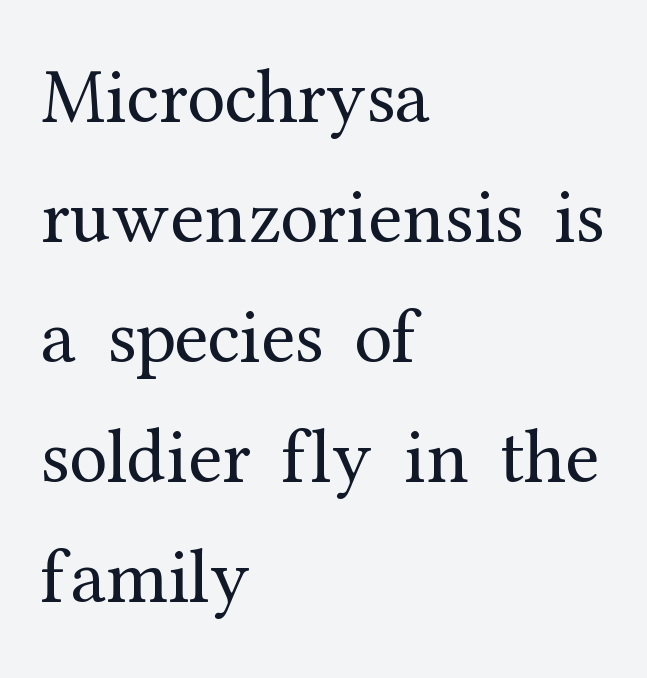
{"serif": "yes", "italic": "no", "bold": "no", "weight": "regular", "width": "normal", "stroke_contrast": "medium", "x_height": "medium", "monospaced": "no", "underline": "no", "align": "left", "line_spacing": "normal", "line_spacing_ratio": 1.56, "letter_spacing": "normal", "letter_spacing_em": 0.0, "glyph_px": 77}
